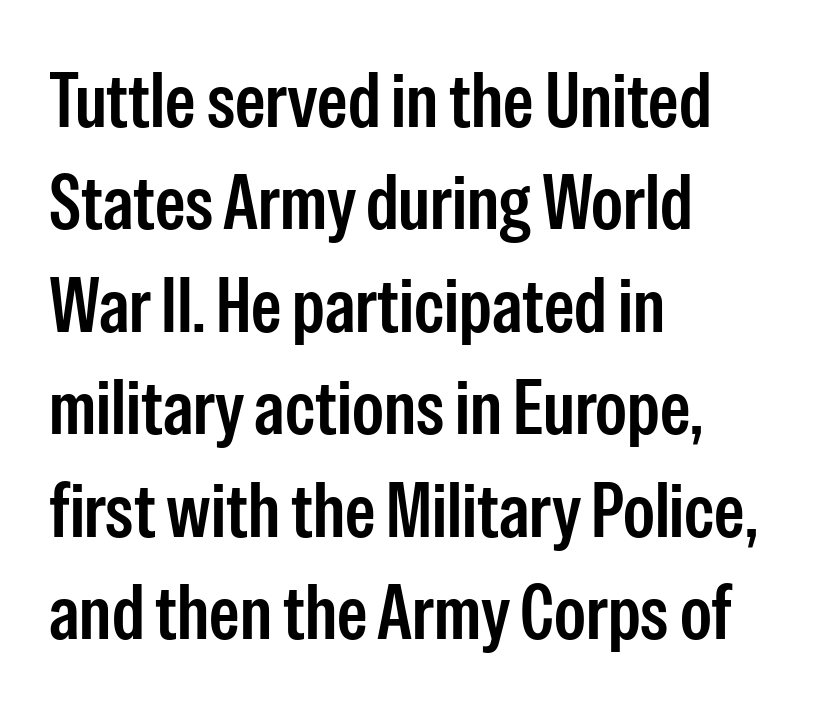
Q: Is the text italic (slanted)? A: No, it is upright.
Q: Is the typeface a serif or a sans-serif typeface? A: Sans-serif.
Q: Is the text underlined? A: No.
Q: How is the paragraph aligned? A: Left-aligned.
Q: Is the spacing between letters normal or unusually wide? A: Normal.
Q: Is the spacing between lines tight, normal or loose? A: Normal.
Q: Width (condensed, normal, or wide)? A: Condensed.
Q: Stroke contrast? A: Low.
Q: x-height? A: Medium.
Q: Monospaced? A: No.
